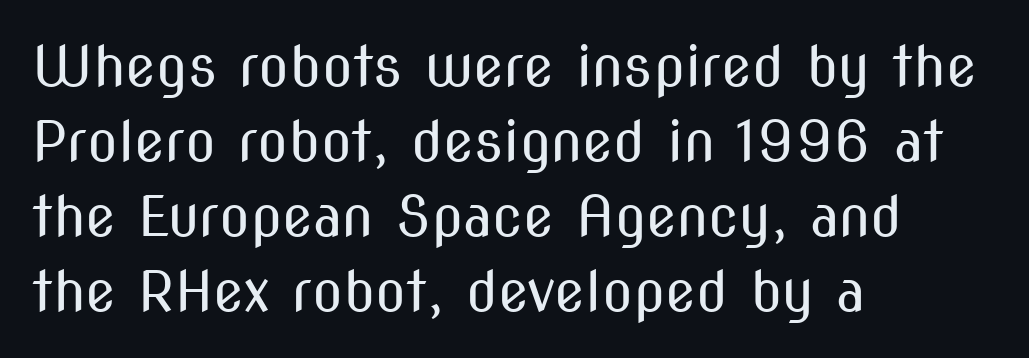
Q: Is the text bold? A: No.
Q: Is the text italic (slanted)? A: No, it is upright.
Q: Is the typeface a serif or a sans-serif typeface? A: Sans-serif.
Q: Is the text underlined? A: No.
Q: How is the paragraph aligned? A: Left-aligned.
Q: Is the spacing between letters normal or unusually wide? A: Normal.
Q: Is the spacing between lines tight, normal or loose? A: Normal.
Q: Width (condensed, normal, or wide)? A: Condensed.
Q: Stroke contrast? A: Medium.
Q: x-height? A: Medium.
Q: Monospaced? A: No.
